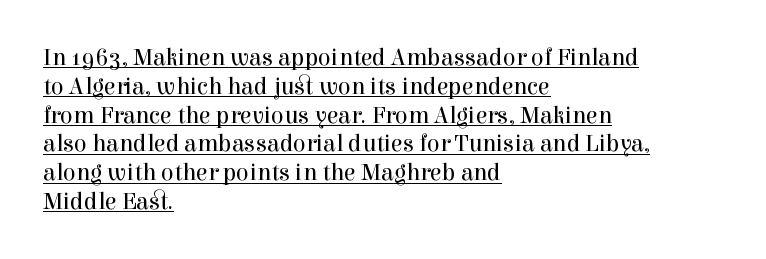
{"italic": "no", "bold": "no", "underline": "yes", "align": "left", "line_spacing_ratio": 1.2, "letter_spacing": "normal", "letter_spacing_em": 0.0, "glyph_px": 24}
